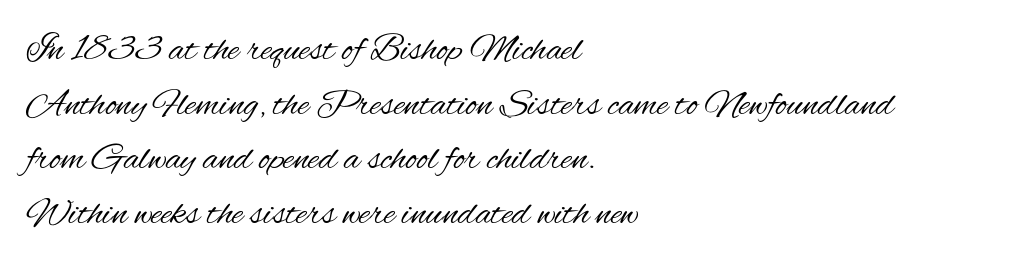
Q: Is the text bold? A: No.
Q: Is the text italic (slanted)? A: Yes.
Q: Is the typeface a serif or a sans-serif typeface? A: Sans-serif.
Q: Is the text underlined? A: No.
Q: How is the paragraph aligned? A: Left-aligned.
Q: Is the spacing between letters normal or unusually wide? A: Normal.
Q: Is the spacing between lines tight, normal or loose? A: Normal.
Q: Width (condensed, normal, or wide)? A: Condensed.
Q: Stroke contrast? A: Medium.
Q: x-height? A: Small.
Q: Monospaced? A: No.
